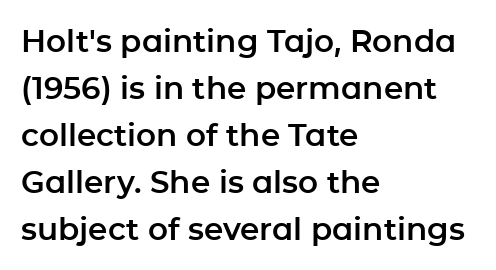
{"serif": "no", "italic": "no", "width": "normal", "stroke_contrast": "low", "x_height": "medium", "monospaced": "no", "underline": "no", "align": "left", "line_spacing": "normal", "line_spacing_ratio": 1.52, "letter_spacing": "normal", "letter_spacing_em": 0.0, "glyph_px": 31}
